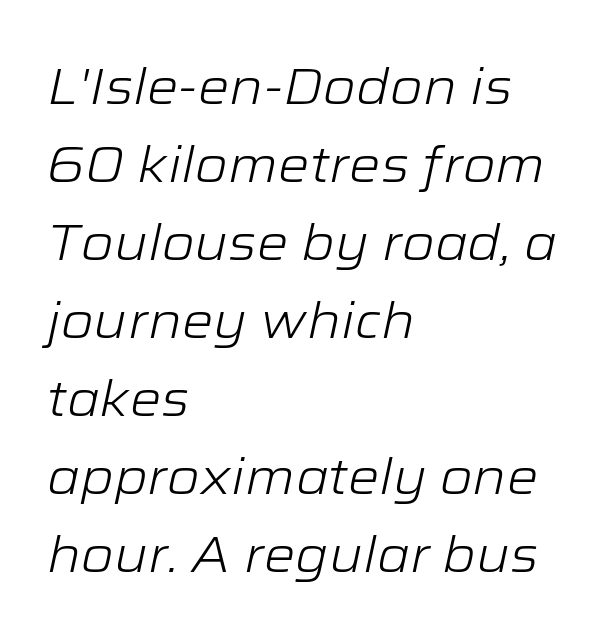
The passage shown leans; its letterforms are oblique. The rendering anchors every line to the left-hand side. Think of a printed novel: that variable character pitch is what you see here. Tracking here is standard; glyphs follow each other at the usual distance. Heaviness? Minimal to ordinary, like unemphasized prose.
